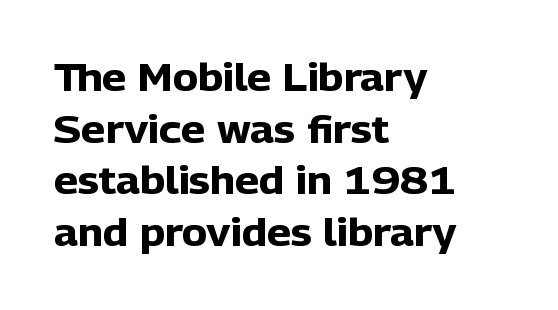
Q: Is the text bold? A: Yes.
Q: Is the text italic (slanted)? A: No, it is upright.
Q: Is the typeface a serif or a sans-serif typeface? A: Sans-serif.
Q: Is the text underlined? A: No.
Q: How is the paragraph aligned? A: Left-aligned.
Q: Is the spacing between letters normal or unusually wide? A: Normal.
Q: Is the spacing between lines tight, normal or loose? A: Normal.
Q: Width (condensed, normal, or wide)? A: Normal.
Q: Stroke contrast? A: Low.
Q: x-height? A: Medium.
Q: Monospaced? A: No.
